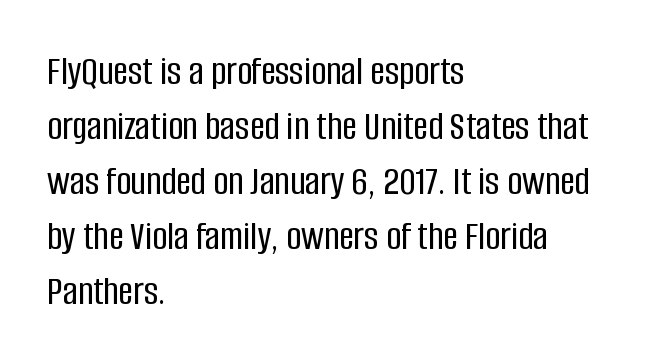
The image shows 41 px condensed sans-serif type, upright; set left-aligned, normal line spacing (1.34x), normal letter spacing, not underlined; low stroke contrast and a large x-height.
